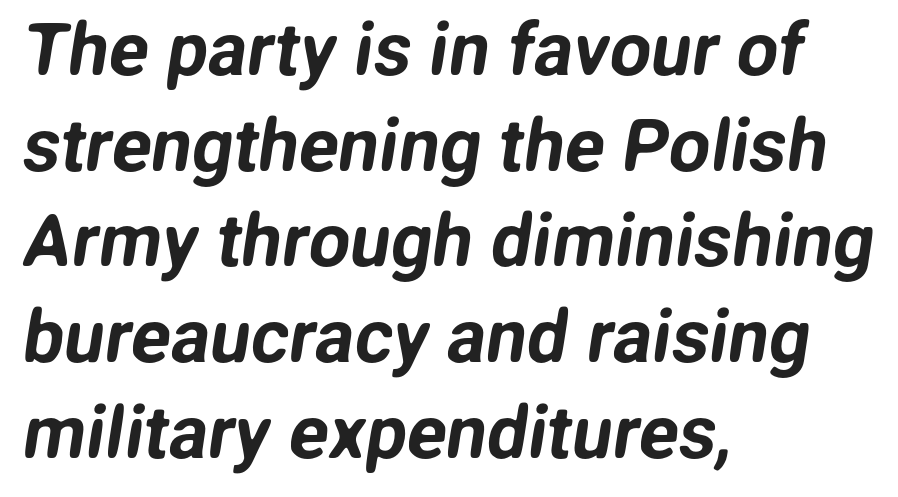
The image shows 73 px sans-serif type; set left-aligned, normal line spacing (1.31x), normal letter spacing, not underlined; low stroke contrast and a medium x-height.
